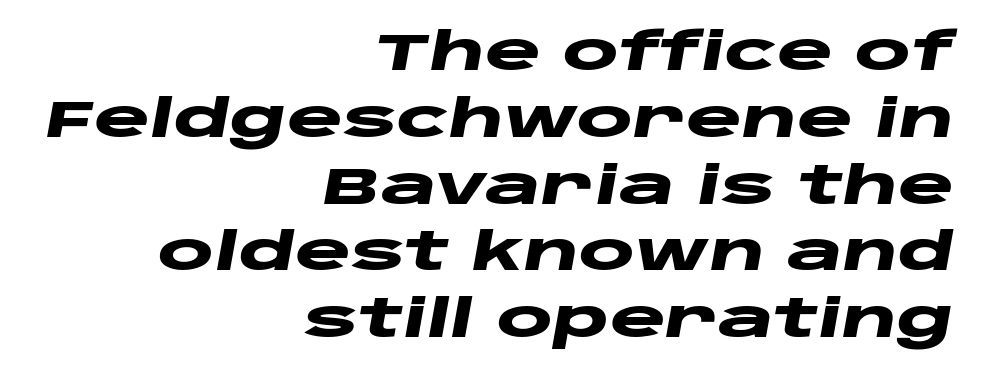
The image shows 53 px heavy, wide type, italic (leaning right); set right-aligned, normal line spacing (1.26x), normal letter spacing, not underlined; low stroke contrast and a large x-height.
